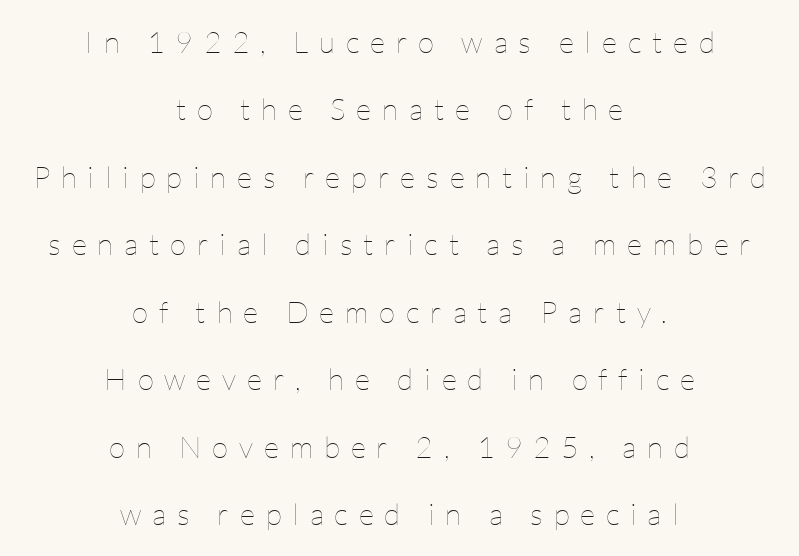
Each word looks stretched out because of the extra space between its letters. Ordinary non-slanted type is in use. The letters advance in unequal steps, a hallmark of proportional type. The typeface has the unassuming heft of standard copy or less. If you measured baseline to baseline, you'd find a long distance.
